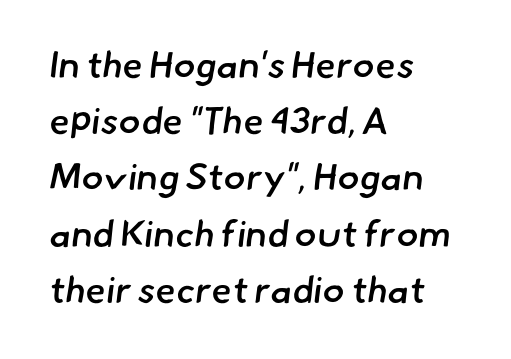
{"serif": "no", "bold": "semi", "weight": "semibold", "width": "normal", "stroke_contrast": "low", "x_height": "small", "monospaced": "no", "underline": "no", "align": "left", "line_spacing": "normal", "line_spacing_ratio": 1.52, "letter_spacing": "normal", "letter_spacing_em": 0.0, "glyph_px": 37}
